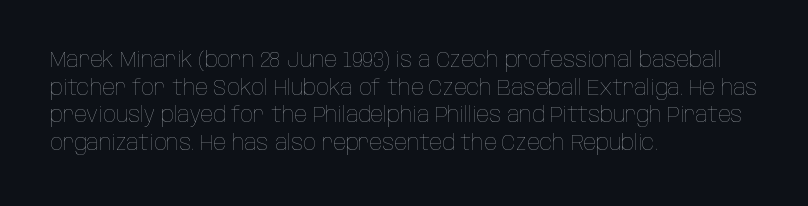
{"italic": "no", "bold": "no", "underline": "no", "align": "left", "line_spacing": "normal", "line_spacing_ratio": 1.31, "letter_spacing": "normal", "letter_spacing_em": 0.0, "glyph_px": 21}
